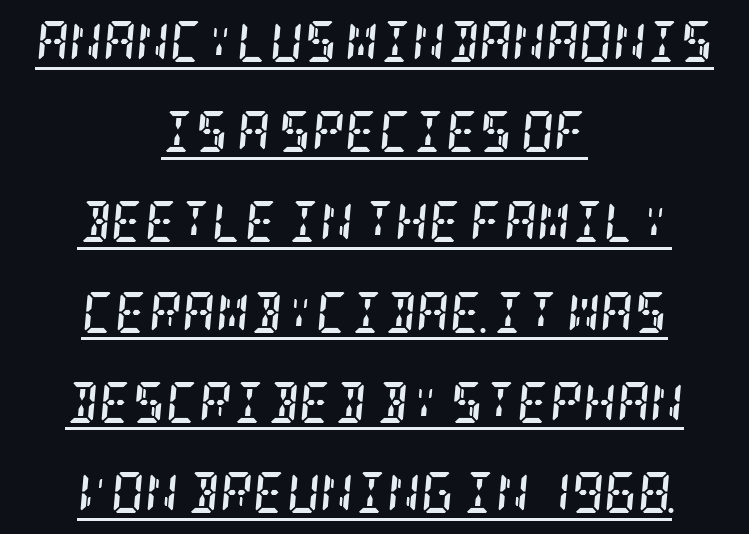
Strong, thick strokes mark this as bold type. The letterforms sit shoulder to shoulder at normal distance. Typeset on center — no edge is straight. Slanted lettering throughout. What kind of face is this? One with serifs. This block would shrink considerably if given ordinary leading; it's expanded now.
